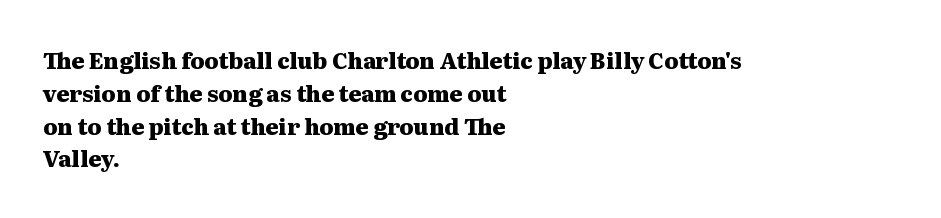
Q: Is the text bold? A: Yes.
Q: Is the text italic (slanted)? A: No, it is upright.
Q: Is the text underlined? A: No.
Q: How is the paragraph aligned? A: Left-aligned.
Q: Is the spacing between letters normal or unusually wide? A: Normal.
Q: Is the spacing between lines tight, normal or loose? A: Normal.
